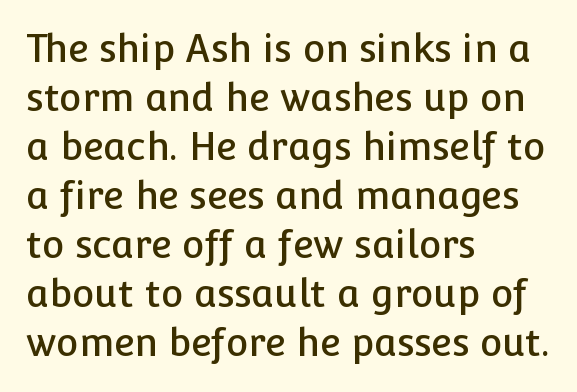
The image shows 38 px sans-serif type, upright; set left-aligned, normal line spacing (1.29x), normal letter spacing, not underlined; low stroke contrast and a medium x-height.
